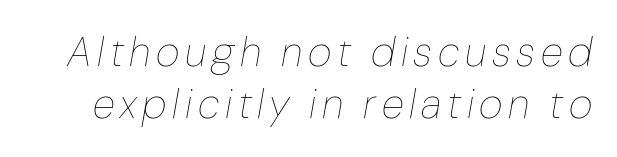
The image shows 41 px thin type, italic (leaning right); set normal line spacing (1.27x), not underlined; low stroke contrast and a medium x-height.
